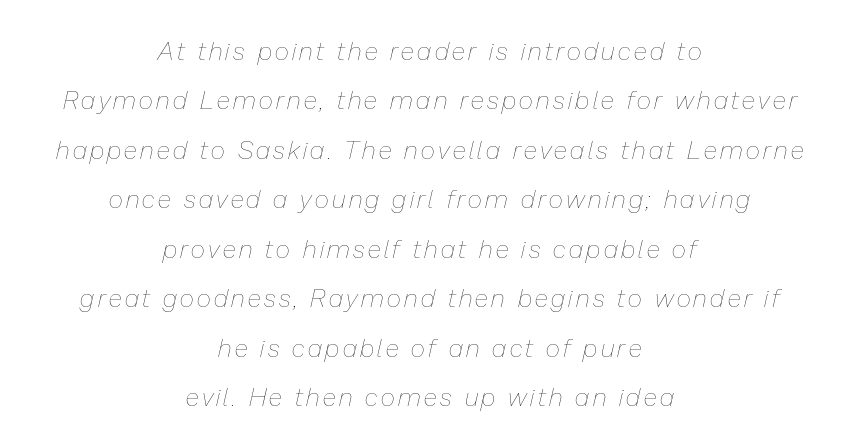
{"italic": "yes", "lean": "right", "slant_degrees": 13, "bold": "no", "underline": "no", "align": "center", "line_spacing": "loose", "line_spacing_ratio": 1.98, "glyph_px": 25}
